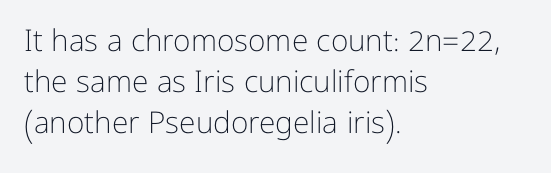
{"serif": "no", "italic": "no", "bold": "no", "weight": "light", "width": "normal", "stroke_contrast": "low", "x_height": "medium", "monospaced": "no", "underline": "no", "align": "left", "line_spacing": "normal", "line_spacing_ratio": 1.37, "letter_spacing": "normal", "letter_spacing_em": 0.0, "glyph_px": 30}
